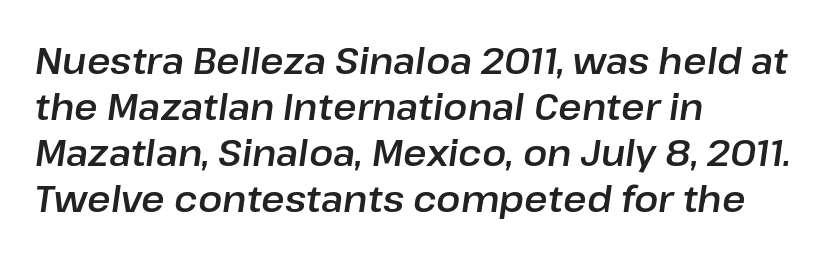
Q: Is the text italic (slanted)? A: Yes, it leans right by about 8 degrees.
Q: Is the text underlined? A: No.
Q: How is the paragraph aligned? A: Left-aligned.
Q: Is the spacing between letters normal or unusually wide? A: Normal.
Q: Is the spacing between lines tight, normal or loose? A: Normal.
Q: Width (condensed, normal, or wide)? A: Normal.
Q: Stroke contrast? A: Low.
Q: x-height? A: Medium.
Q: Monospaced? A: No.
